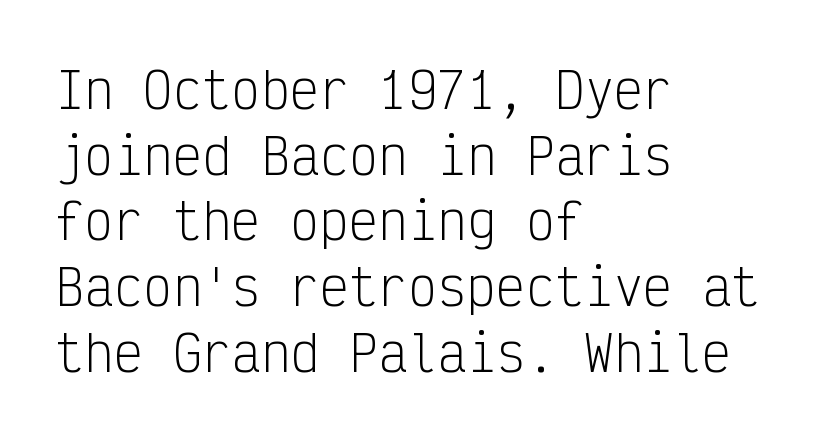
{"serif": "no", "italic": "no", "bold": "no", "weight": "light", "width": "condensed", "stroke_contrast": "low", "x_height": "medium", "monospaced": "yes", "underline": "no", "align": "left", "line_spacing": "normal", "line_spacing_ratio": 1.34, "letter_spacing": "normal", "letter_spacing_em": 0.0, "glyph_px": 49}
